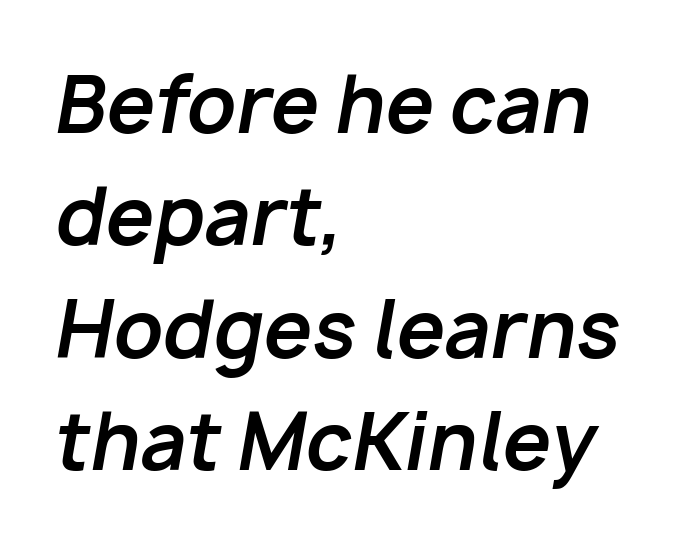
The image shows 77 px bold type, italic (leaning right); set left-aligned, normal line spacing (1.46x), normal letter spacing, not underlined; low stroke contrast and a medium x-height.
